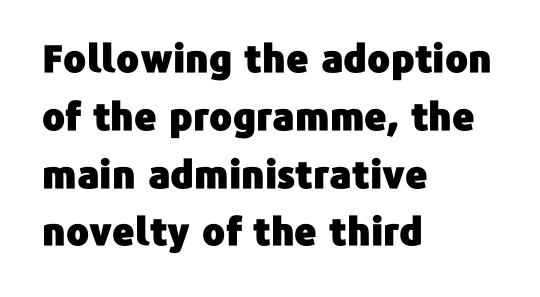
Q: Is the text italic (slanted)? A: No, it is upright.
Q: Is the typeface a serif or a sans-serif typeface? A: Sans-serif.
Q: Is the text underlined? A: No.
Q: How is the paragraph aligned? A: Left-aligned.
Q: Is the spacing between letters normal or unusually wide? A: Normal.
Q: Is the spacing between lines tight, normal or loose? A: Normal.
Q: Width (condensed, normal, or wide)? A: Normal.
Q: Stroke contrast? A: Low.
Q: x-height? A: Medium.
Q: Monospaced? A: No.
